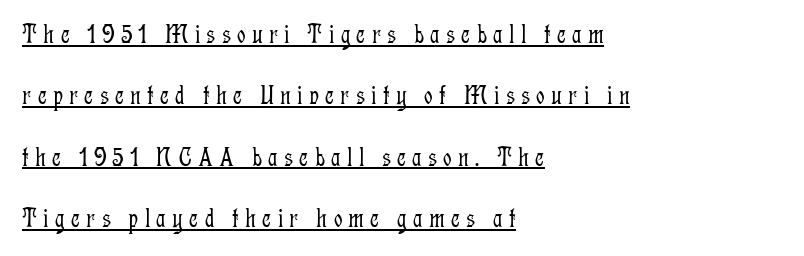
The horizontal fit of the characters is loose and conspicuously gappy. The string is rendered with underlining switched on. The leading is generous, giving the passage an open texture. No italicization has been applied; the sample stays upright.
